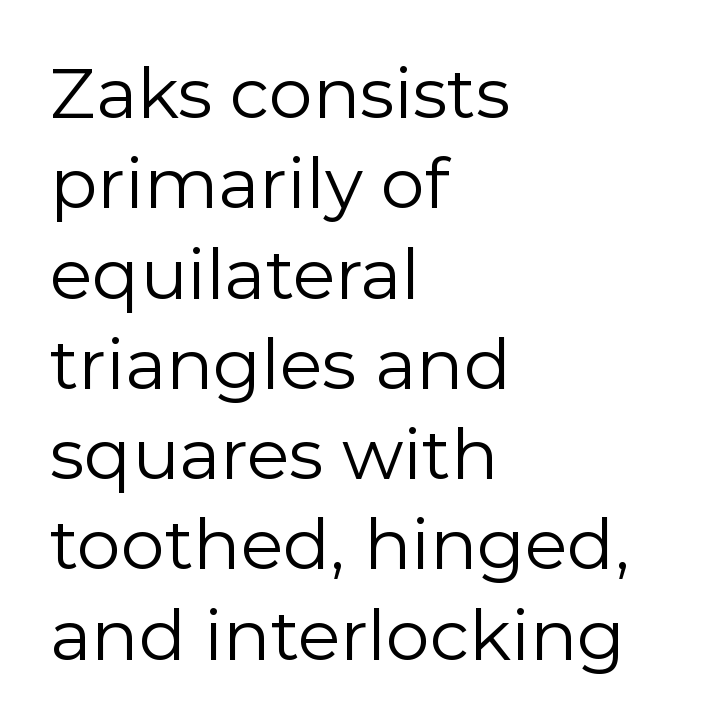
The image shows 70 px regular-weight sans-serif type, upright; set left-aligned, normal line spacing (1.29x), normal letter spacing, not underlined; low stroke contrast and a medium x-height.
